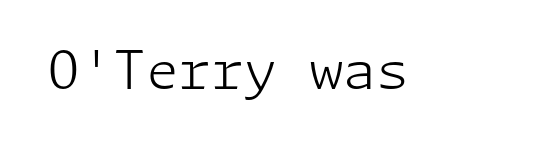
Check under the words: just untouched page. You could call the tracking neutral — neither tight nor loose. Is there any slant? The stems are plumb. A light-to-regular cut is what we see here. Font category for this specimen: sans-serif.
